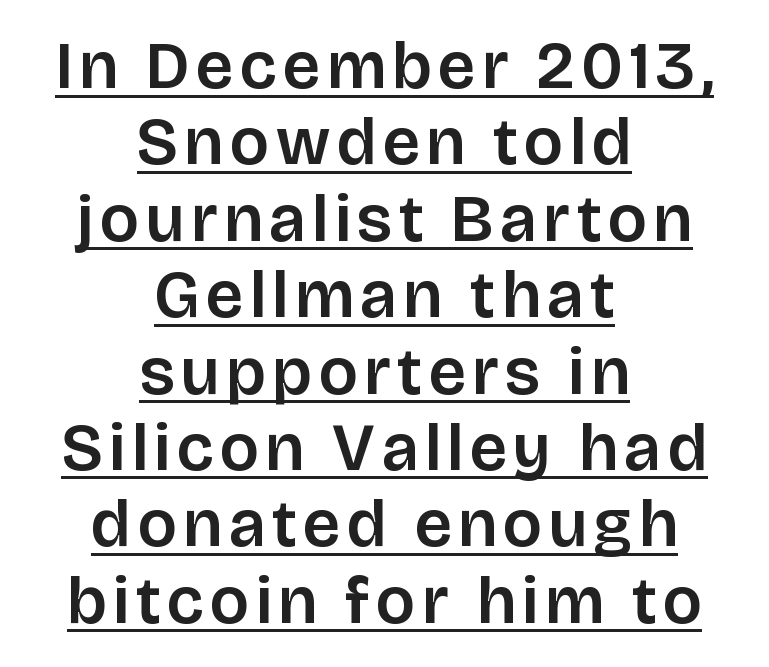
{"serif": "no", "italic": "no", "width": "normal", "stroke_contrast": "low", "x_height": "large", "monospaced": "no", "underline": "yes", "align": "center", "line_spacing": "tight", "line_spacing_ratio": 1.14, "glyph_px": 67}
